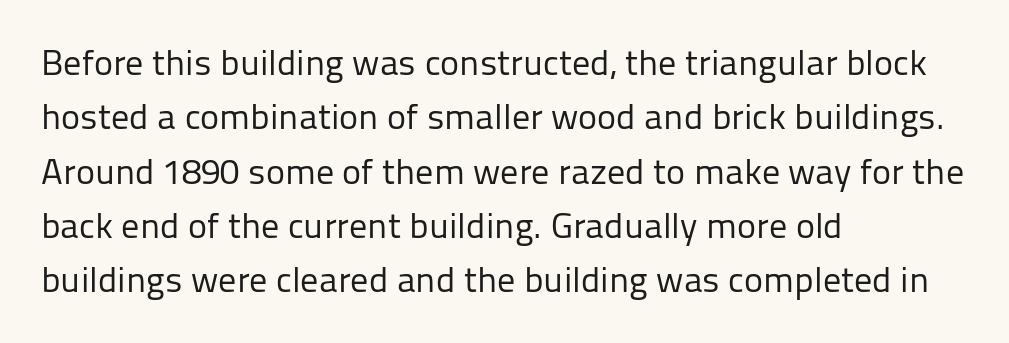
Decoration check: the copy has no underline. Quick note: interline space is typical. Spacing verdict: proportional, widths tailored to each character. Is there any slant? The stems are plumb. Stems and bowls with no extra thickness — not bold.
